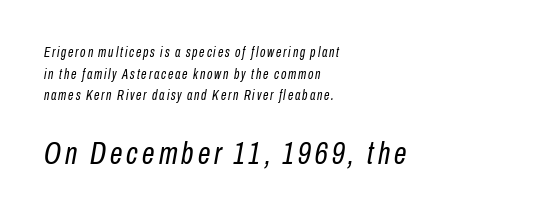
Casual observation: everything's shoved over to the left. Characters are canted at an angle relative to the baseline's perpendicular. Each letter keeps its own natural width here, so spacing adapts to shape. Stroke mass is kept to a normal reading level or below.
